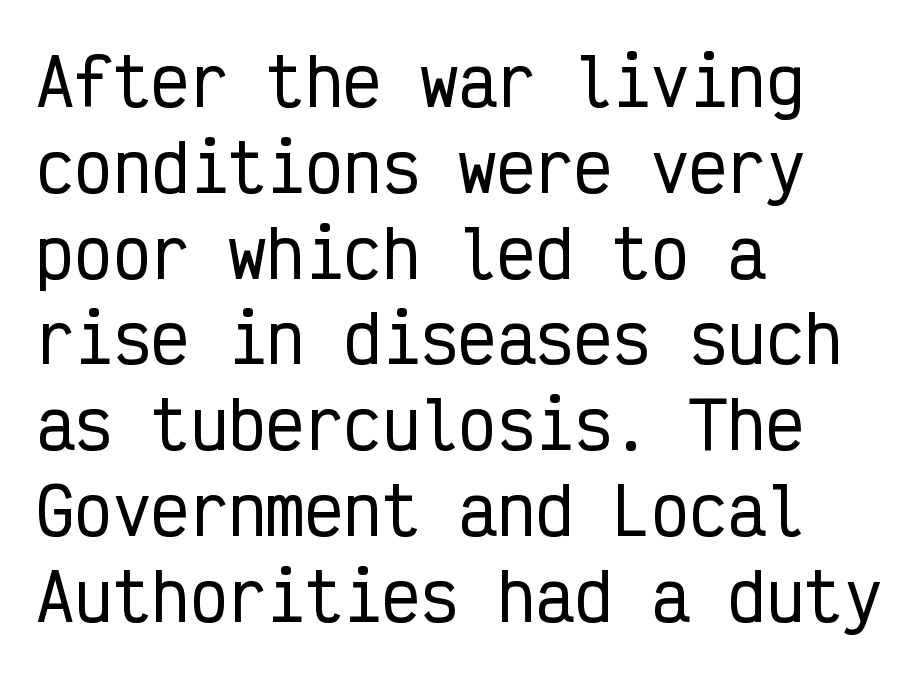
The image shows 64 px condensed sans-serif type, upright, monospaced; set left-aligned, normal line spacing (1.34x), normal letter spacing, not underlined; low stroke contrast and a medium x-height.
